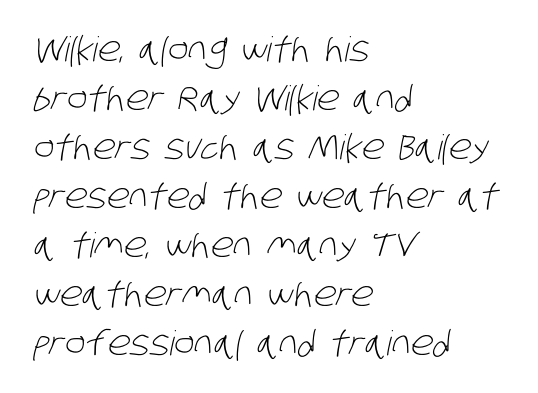
Compared with a centered layout, this one pins lines to the left instead. Here the designer chose a conventional face with non-uniform glyph widths. The font is comparable to plain body text, perhaps lighter. The typeface chosen for these lines omits serifs. The line texture is even and compact thanks to regular tracking. Underlining? Definitely not there.
